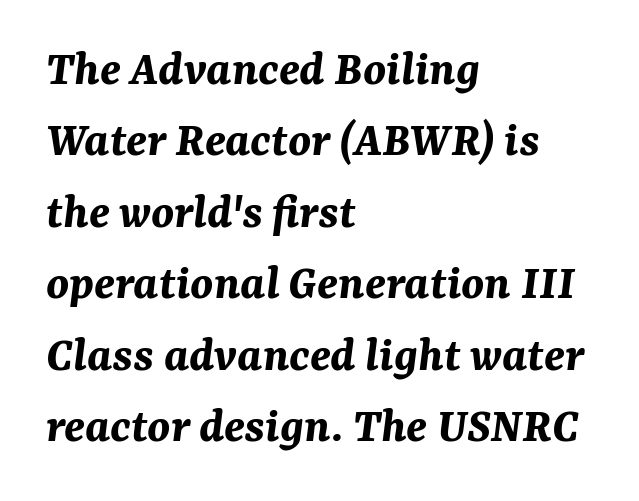
Q: Is the text bold? A: Yes.
Q: Is the text italic (slanted)? A: Yes, it leans right by about 7 degrees.
Q: Is the text underlined? A: No.
Q: How is the paragraph aligned? A: Left-aligned.
Q: Is the spacing between letters normal or unusually wide? A: Normal.
Q: Is the spacing between lines tight, normal or loose? A: Normal.
Q: Width (condensed, normal, or wide)? A: Normal.
Q: Stroke contrast? A: Medium.
Q: x-height? A: Medium.
Q: Monospaced? A: No.
